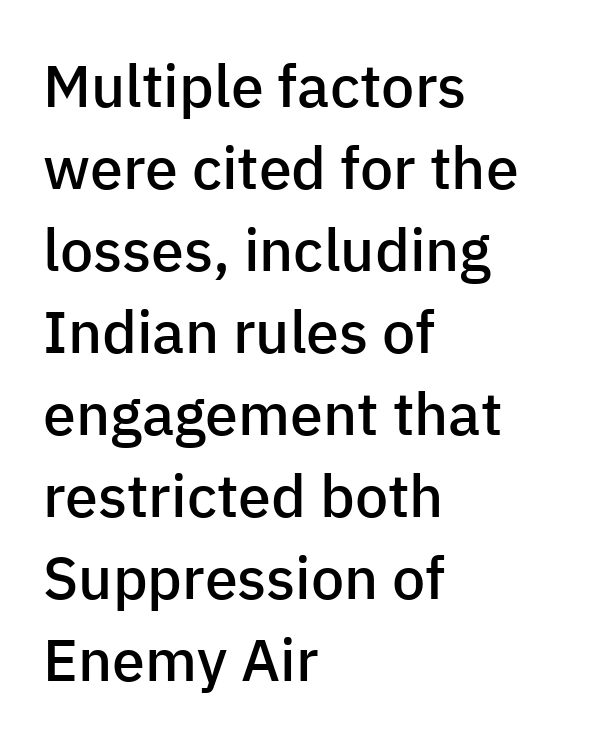
The image shows 59 px semibold sans-serif type, upright; set left-aligned, normal line spacing (1.39x), normal letter spacing, not underlined; low stroke contrast and a medium x-height.
